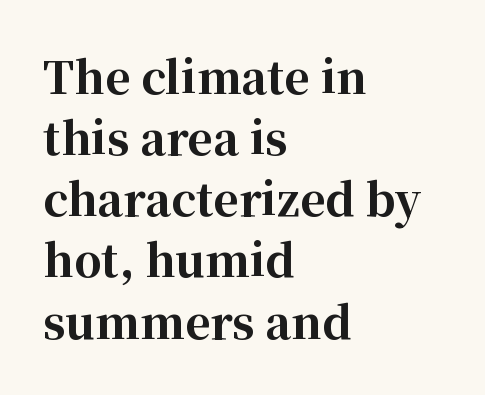
The image shows 44 px bold serif type, upright; set left-aligned, normal line spacing (1.39x), normal letter spacing, not underlined; high stroke contrast and a medium x-height.
